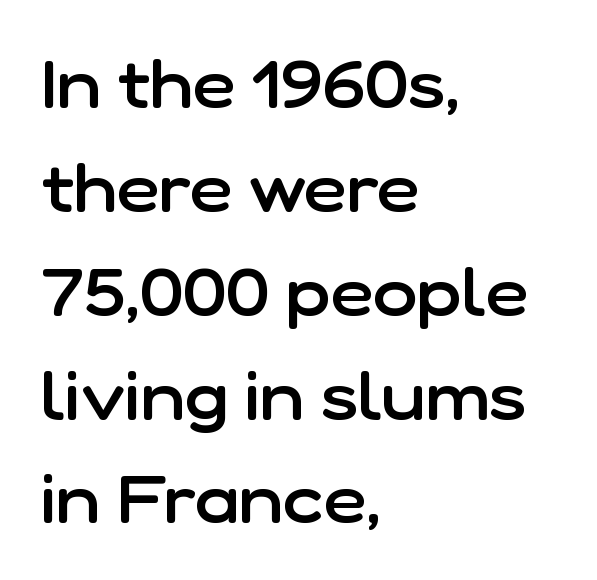
Italic? Not at all — the glyphs are vertical. Letter spacing: default. The sample has been set in demibold, a notch under bold. Line starts are locked; line ends wander. Check where the strokes stop: nothing finishes them off — pure sans.
